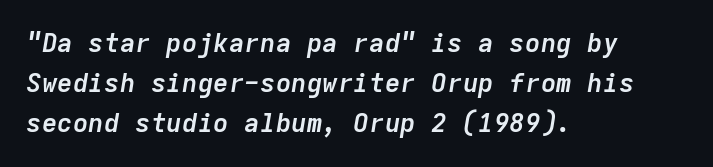
The image shows 26 px bold type, italic (leaning right); set left-aligned, normal line spacing (1.54x), normal letter spacing, not underlined.
